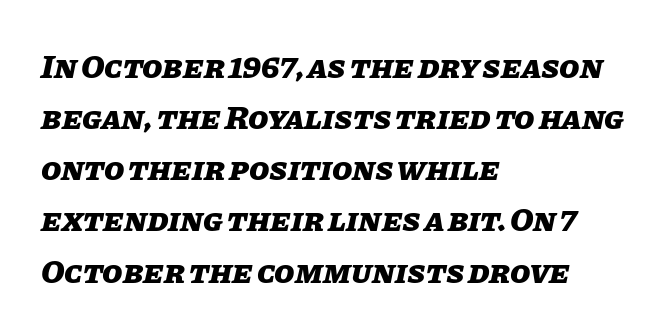
On the weight axis this lands at bold, roughly 700. Quick note: interline space is typical. The space beneath each line is pristine and unruled. Proportional: the letters do not fall into vertical columns. The axis of the letterforms is tilted away from vertical.
